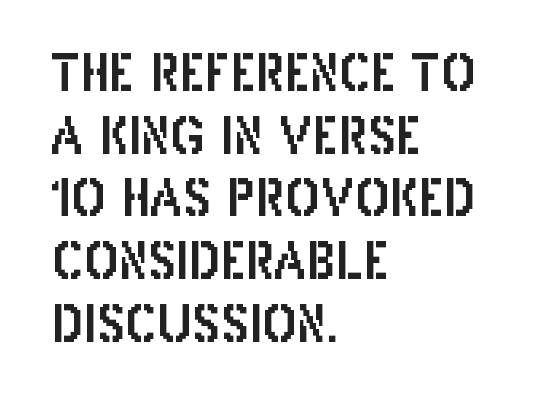
{"serif": "no", "italic": "no", "width": "condensed", "stroke_contrast": "low", "x_height": "large", "monospaced": "no", "underline": "no", "align": "left", "line_spacing_ratio": 1.23, "letter_spacing": "normal", "letter_spacing_em": 0.0, "glyph_px": 51}
